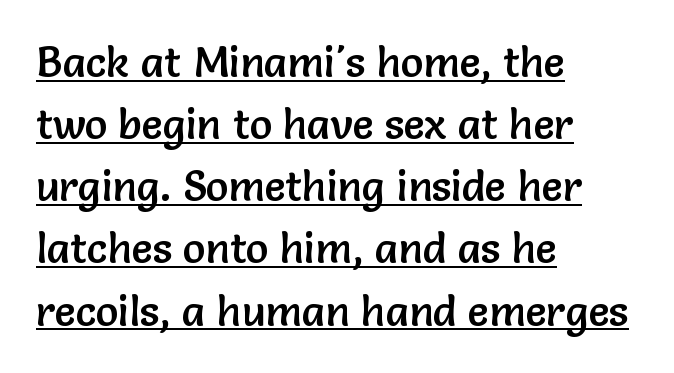
Evenly set lines give the paragraph a standard silhouette. The letters stand upright; this is a roman face. The specimen includes a rule beneath the text block's lines. Note the varied advance widths — an 'i' is clearly narrower than an 'm'. Each line starts at the same left margin while the right side varies.
